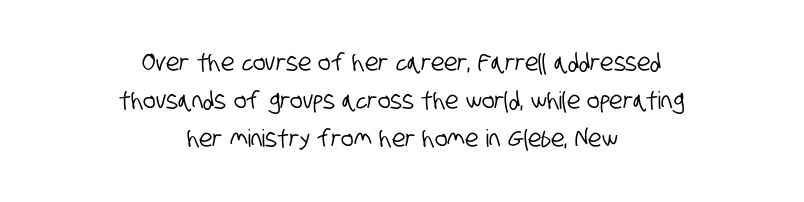
{"underline": "no", "align": "center", "line_spacing": "normal", "line_spacing_ratio": 1.59, "letter_spacing": "normal", "letter_spacing_em": 0.0, "glyph_px": 24}
